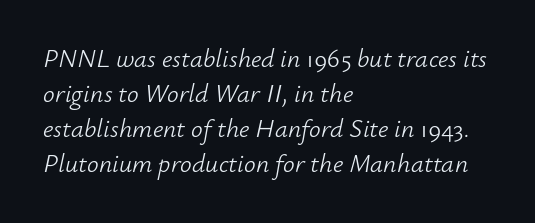
Decoration check: the copy has no underline. The rendering applies a slant to the glyphs. The letters look calm and open, with moderate or lighter stems. Which margin do the lines hug? The left one — the right edge is uneven.
